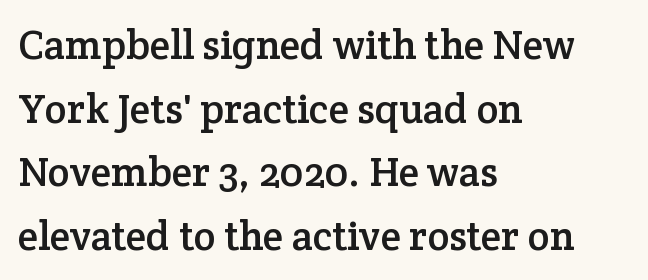
The image shows 41 px serif type, upright; set left-aligned, normal line spacing (1.55x), normal letter spacing, not underlined; low stroke contrast and a medium x-height.
